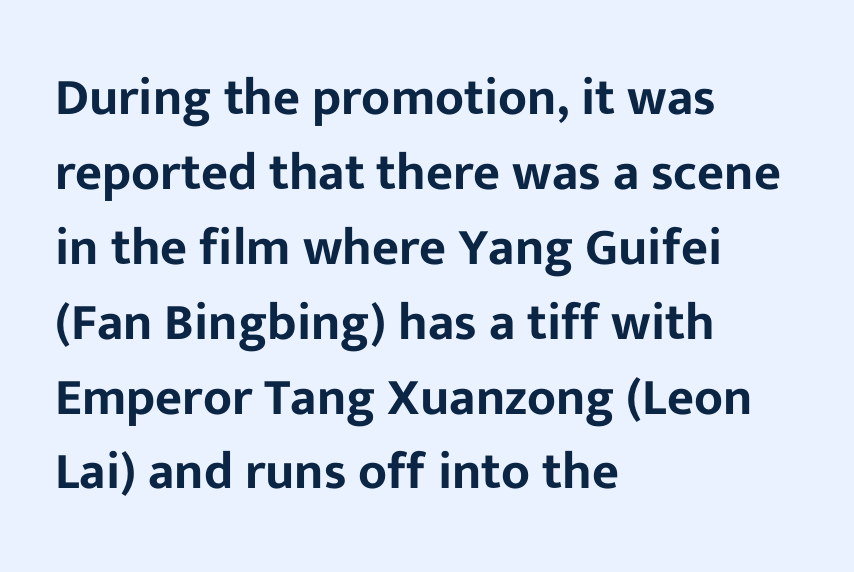
What kind of face is this? One without serifs — a sans. The words here are not underlined. Vertical strokes here are truly vertical. The passage is arranged the way most books set body copy — flush left. Honestly, the row spacing looks completely unremarkable. A typesetter would call this proportional, since set widths differ per character.
